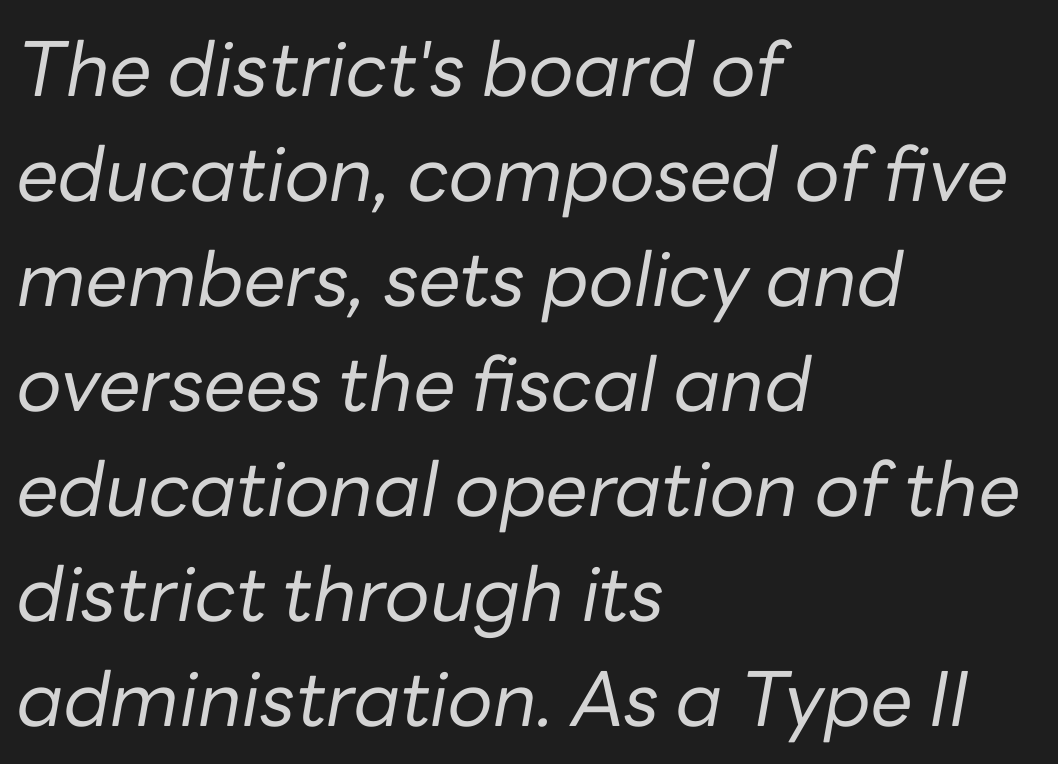
Q: Is the text bold? A: No.
Q: Is the text italic (slanted)? A: Yes, it leans right by about 10 degrees.
Q: Is the text underlined? A: No.
Q: How is the paragraph aligned? A: Left-aligned.
Q: Is the spacing between letters normal or unusually wide? A: Normal.
Q: Is the spacing between lines tight, normal or loose? A: Normal.
Q: Width (condensed, normal, or wide)? A: Normal.
Q: Stroke contrast? A: Low.
Q: x-height? A: Medium.
Q: Monospaced? A: No.
